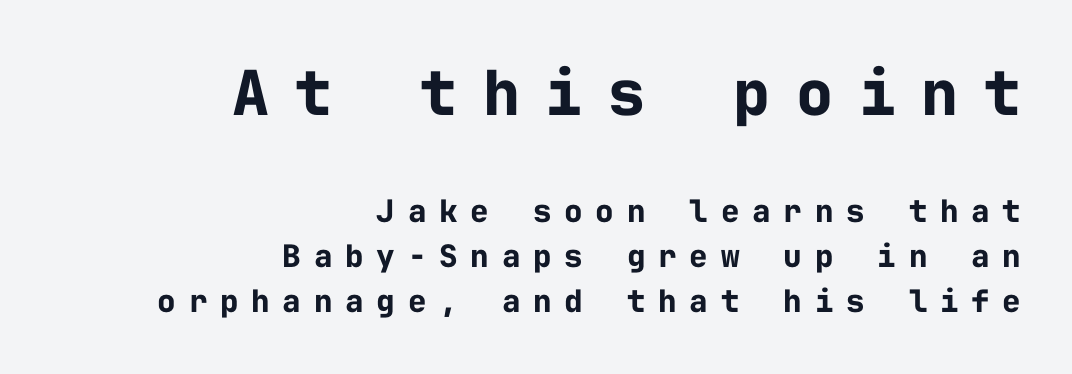
Q: Is the text bold? A: Yes.
Q: Is the text italic (slanted)? A: No, it is upright.
Q: Is the typeface a serif or a sans-serif typeface? A: Sans-serif.
Q: Is the text underlined? A: No.
Q: How is the paragraph aligned? A: Right-aligned.
Q: Is the spacing between letters normal or unusually wide? A: Unusually wide.
Q: Is the spacing between lines tight, normal or loose? A: Normal.
Q: Which block of text is set in a larger size, the first (top) or the second (bottom)? A: The first (top) one.
Q: Width (condensed, normal, or wide)? A: Normal.
Q: Stroke contrast? A: Low.
Q: x-height? A: Medium.
Q: Monospaced? A: Yes.
